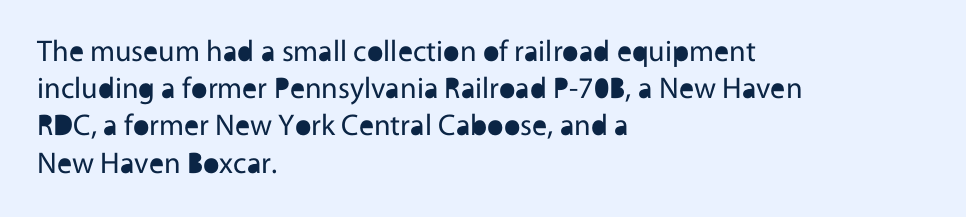
Examine the stroke ends and you'll find no serifs. A student would call this left alignment; a typographer would say flush left, rag right. Looks like regular typesetting: each glyph gets only the width it needs. Glance below the letters and you will spot only blank space. The strokes are not fattened; the text isn't bold.
